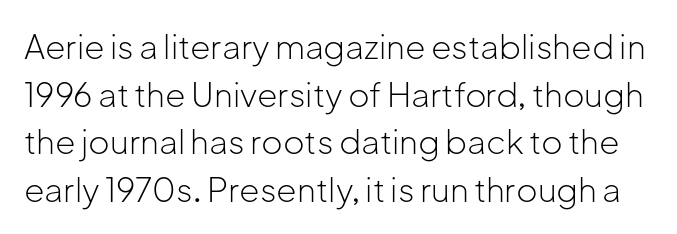
Q: Is the text bold? A: No.
Q: Is the text italic (slanted)? A: No, it is upright.
Q: Is the typeface a serif or a sans-serif typeface? A: Sans-serif.
Q: Is the text underlined? A: No.
Q: Is the spacing between letters normal or unusually wide? A: Normal.
Q: Is the spacing between lines tight, normal or loose? A: Normal.
Q: Width (condensed, normal, or wide)? A: Normal.
Q: Stroke contrast? A: Low.
Q: x-height? A: Medium.
Q: Monospaced? A: No.
